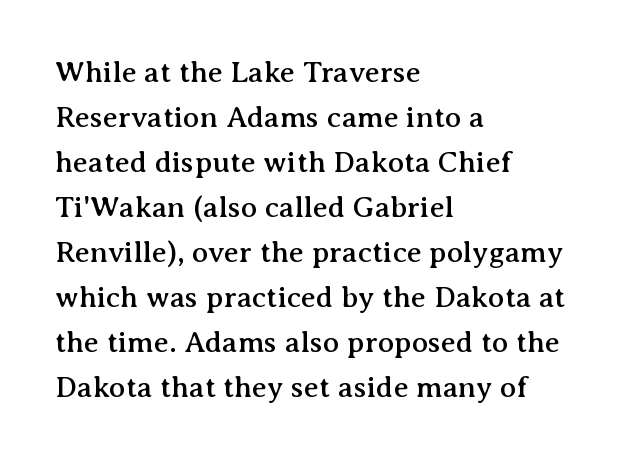
Q: Is the text italic (slanted)? A: No, it is upright.
Q: Is the typeface a serif or a sans-serif typeface? A: Serif.
Q: Is the text underlined? A: No.
Q: How is the paragraph aligned? A: Left-aligned.
Q: Is the spacing between letters normal or unusually wide? A: Normal.
Q: Is the spacing between lines tight, normal or loose? A: Normal.
Q: Width (condensed, normal, or wide)? A: Normal.
Q: Stroke contrast? A: Medium.
Q: x-height? A: Medium.
Q: Monospaced? A: No.
